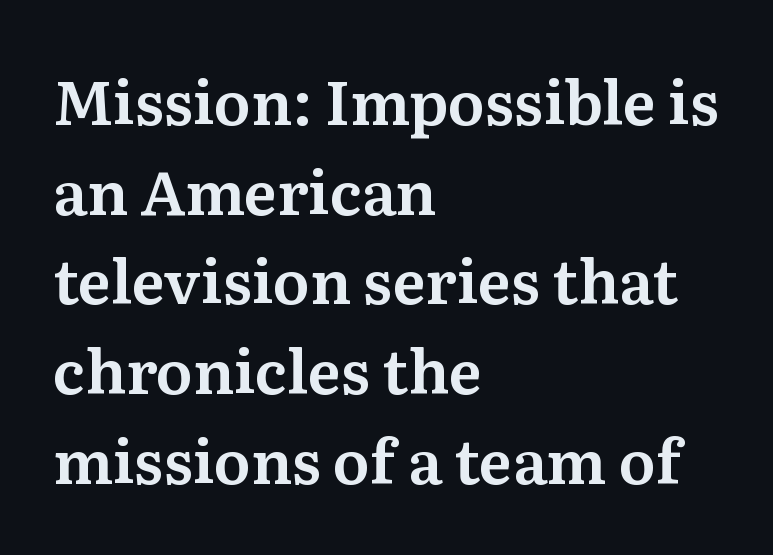
{"serif": "yes", "italic": "no", "width": "normal", "stroke_contrast": "medium", "x_height": "medium", "monospaced": "no", "underline": "no", "align": "left", "line_spacing": "normal", "line_spacing_ratio": 1.47, "letter_spacing": "normal", "letter_spacing_em": 0.0, "glyph_px": 61}
